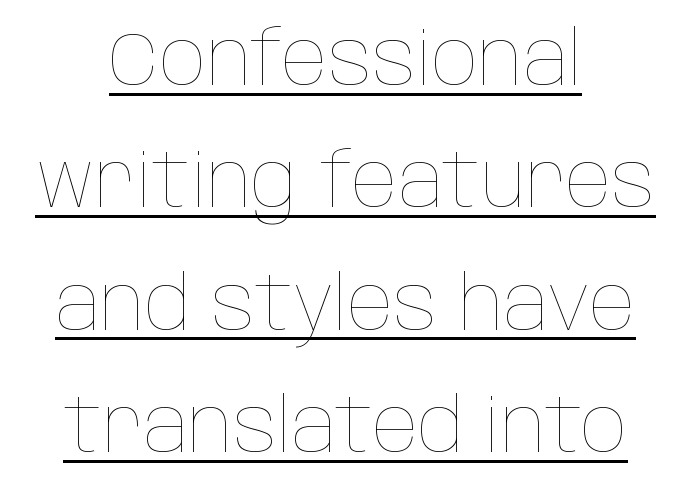
Q: Is the text bold? A: No.
Q: Is the text italic (slanted)? A: No, it is upright.
Q: Is the text underlined? A: Yes.
Q: How is the paragraph aligned? A: Centered.
Q: Is the spacing between letters normal or unusually wide? A: Normal.
Q: Is the spacing between lines tight, normal or loose? A: Normal.
Q: Width (condensed, normal, or wide)? A: Condensed.
Q: Stroke contrast? A: Low.
Q: x-height? A: Large.
Q: Monospaced? A: No.
